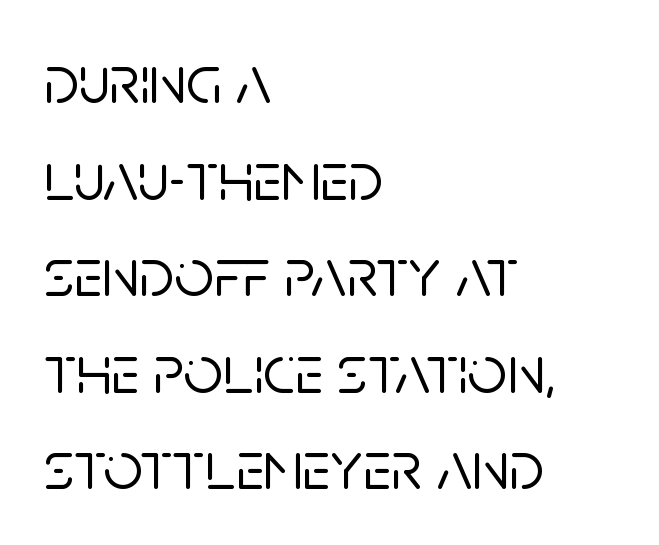
{"serif": "no", "italic": "no", "width": "normal", "stroke_contrast": "low", "x_height": "large", "monospaced": "no", "underline": "no", "align": "left", "line_spacing": "normal", "line_spacing_ratio": 1.4, "letter_spacing": "normal", "letter_spacing_em": 0.0, "glyph_px": 69}
